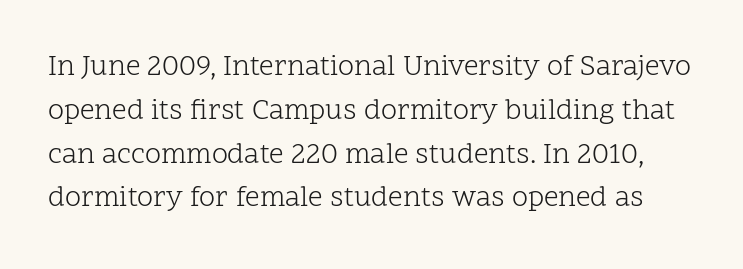
The passage shown has conventional tracking throughout. Classification — serif. The words here are not underlined. Varying glyph widths throughout — classic text-font behaviour. This sample keeps an unexceptional amount of space between lines.
